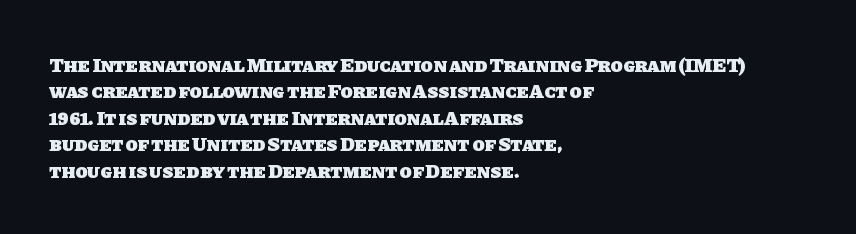
{"bold": "yes", "underline": "no", "align": "left", "line_spacing": "normal", "line_spacing_ratio": 1.32, "letter_spacing": "normal", "letter_spacing_em": 0.0, "glyph_px": 20}
